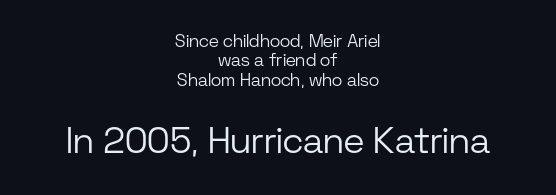
The characters display no serif detailing; their extremities are plain. Does the lettering tilt? It doesn't — this is upright. The block of text is dense from top to bottom, with scant space between rows. Quick note: underline off. Spacing between characters is what you'd get straight out of the box.
